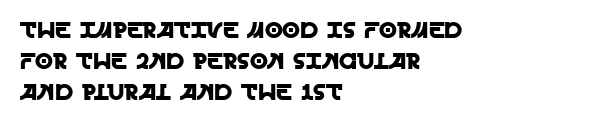
The designer left line spacing at the default. Glance below the letters and you will spot only blank space. The letters sit at their default tracking, neither squeezed nor spread. If you drew a line through each stem, it would be perfectly vertical. The compositor pushed each line to the left boundary.
